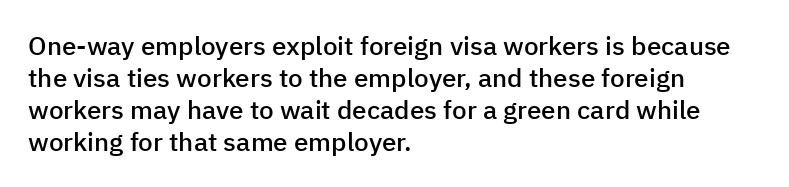
Q: Is the text bold? A: Semi-bold.
Q: Is the text italic (slanted)? A: No, it is upright.
Q: Is the text underlined? A: No.
Q: How is the paragraph aligned? A: Left-aligned.
Q: Is the spacing between letters normal or unusually wide? A: Normal.
